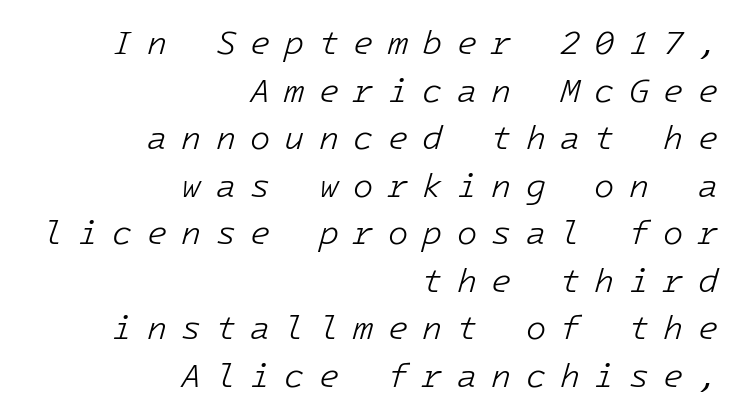
Descenders hang freely into open space. Every character sits at an angle, as italics do. Characters follow at a spacing far wider than the type designer built in. Casual observation: everything's shoved over to the right.
